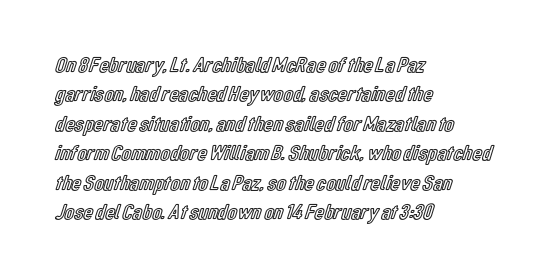
Q: Is the text italic (slanted)? A: Yes.
Q: Is the text underlined? A: No.
Q: How is the paragraph aligned? A: Left-aligned.
Q: Is the spacing between letters normal or unusually wide? A: Normal.
Q: Is the spacing between lines tight, normal or loose? A: Normal.
